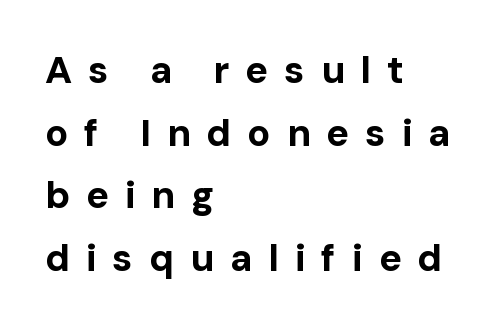
Students, note that the glyphs here are deliberately spaced far apart. Looks like regular typesetting: each glyph gets only the width it needs. This is the regular roman posture of the typeface. No word sits above an underline.
